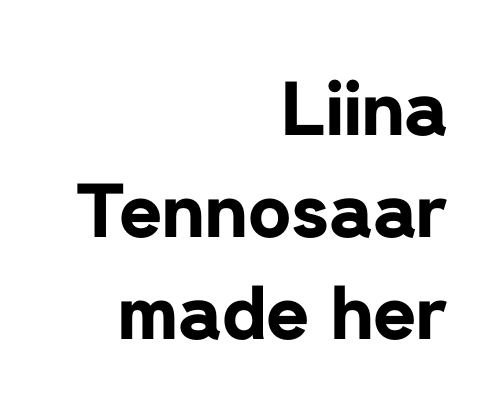
The image shows 74 px bold sans-serif type, upright; set right-aligned, normal line spacing (1.38x), normal letter spacing, not underlined; low stroke contrast and a medium x-height.
